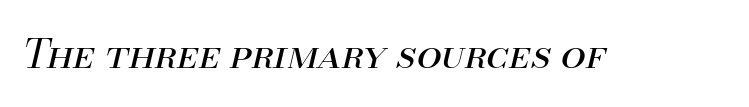
Q: Is the text bold? A: No.
Q: Is the text italic (slanted)? A: Yes, it leans right by about 13 degrees.
Q: Is the text underlined? A: No.
Q: Is the spacing between letters normal or unusually wide? A: Normal.
Q: Width (condensed, normal, or wide)? A: Normal.
Q: Stroke contrast? A: Medium.
Q: x-height? A: Small.
Q: Monospaced? A: No.
